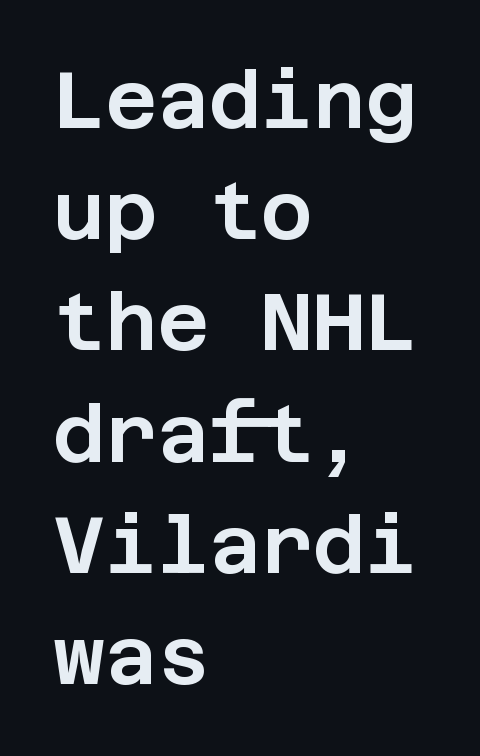
The image shows 80 px sans-serif type, upright; set left-aligned, normal line spacing (1.39x), normal letter spacing, not underlined; low stroke contrast and a large x-height.
